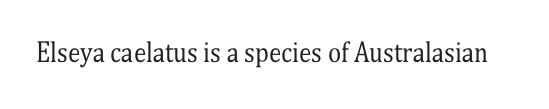
The image shows 25 px text type, upright; set normal letter spacing, not underlined.
